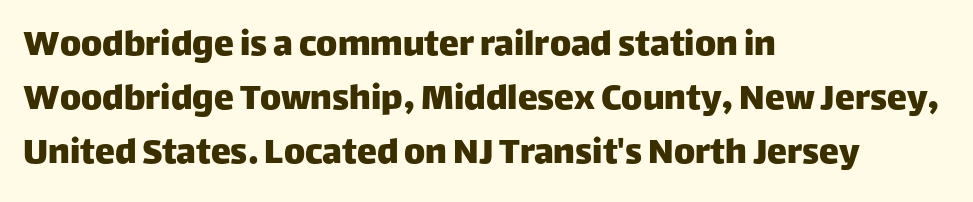
Q: Is the text italic (slanted)? A: No, it is upright.
Q: Is the typeface a serif or a sans-serif typeface? A: Sans-serif.
Q: Is the text underlined? A: No.
Q: How is the paragraph aligned? A: Left-aligned.
Q: Is the spacing between letters normal or unusually wide? A: Normal.
Q: Is the spacing between lines tight, normal or loose? A: Normal.
Q: Width (condensed, normal, or wide)? A: Normal.
Q: Stroke contrast? A: Low.
Q: x-height? A: Large.
Q: Monospaced? A: No.
